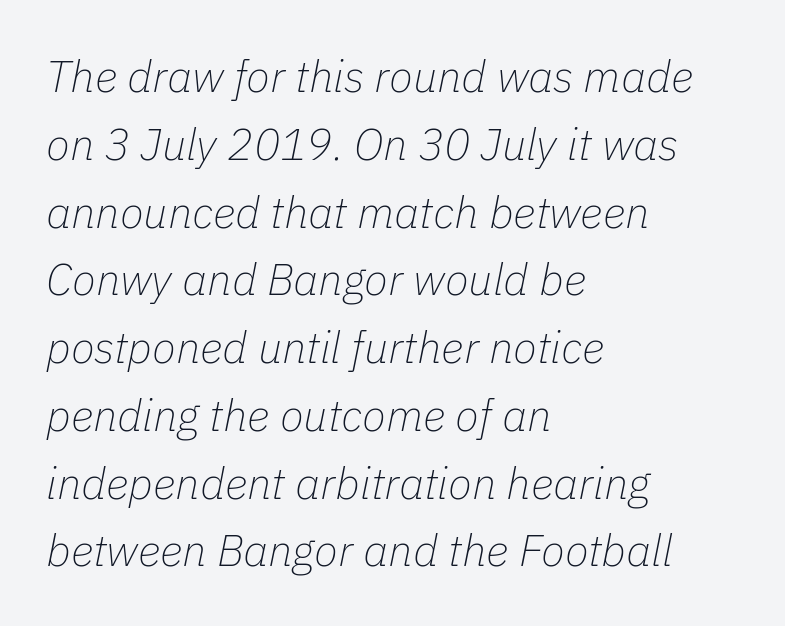
{"italic": "yes", "lean": "right", "slant_degrees": 11, "bold": "no", "weight": "thin", "width": "normal", "stroke_contrast": "low", "x_height": "medium", "monospaced": "no", "underline": "no", "align": "left", "line_spacing": "normal", "line_spacing_ratio": 1.54, "letter_spacing": "normal", "letter_spacing_em": 0.0, "glyph_px": 44}
